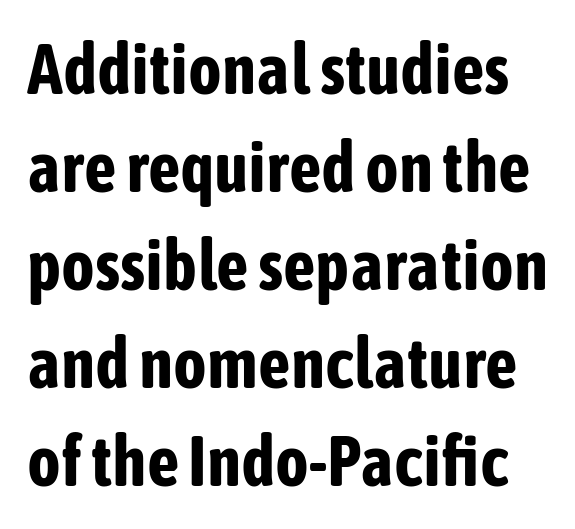
Q: Is the text bold? A: Yes.
Q: Is the text italic (slanted)? A: No, it is upright.
Q: Is the typeface a serif or a sans-serif typeface? A: Sans-serif.
Q: Is the text underlined? A: No.
Q: Is the spacing between letters normal or unusually wide? A: Normal.
Q: Is the spacing between lines tight, normal or loose? A: Normal.
Q: Width (condensed, normal, or wide)? A: Condensed.
Q: Stroke contrast? A: Low.
Q: x-height? A: Medium.
Q: Monospaced? A: No.
